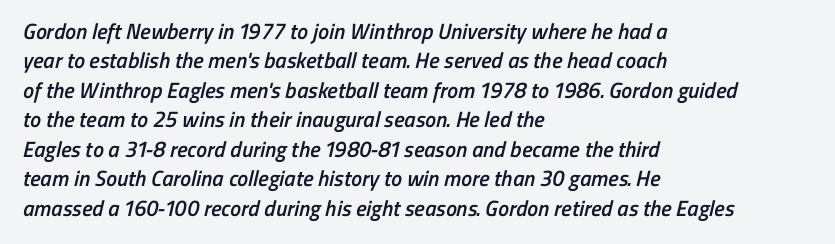
Q: Is the text bold? A: Semi-bold.
Q: Is the text underlined? A: No.
Q: How is the paragraph aligned? A: Left-aligned.
Q: Is the spacing between letters normal or unusually wide? A: Normal.
Q: Is the spacing between lines tight, normal or loose? A: Normal.
